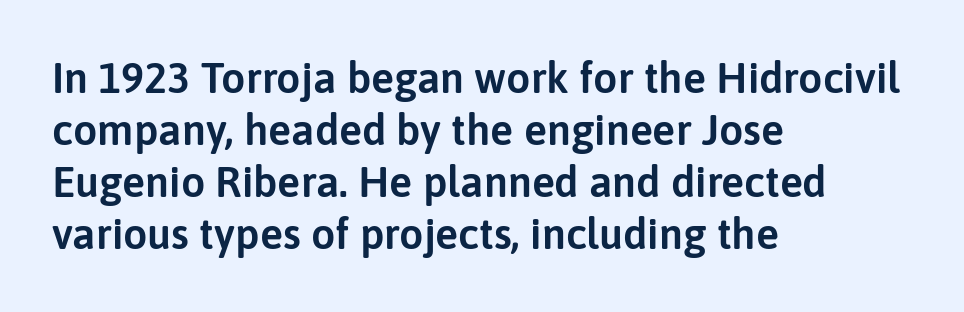
Q: Is the text italic (slanted)? A: No, it is upright.
Q: Is the typeface a serif or a sans-serif typeface? A: Sans-serif.
Q: Is the text underlined? A: No.
Q: How is the paragraph aligned? A: Left-aligned.
Q: Is the spacing between letters normal or unusually wide? A: Normal.
Q: Width (condensed, normal, or wide)? A: Normal.
Q: Stroke contrast? A: Low.
Q: x-height? A: Medium.
Q: Monospaced? A: No.
